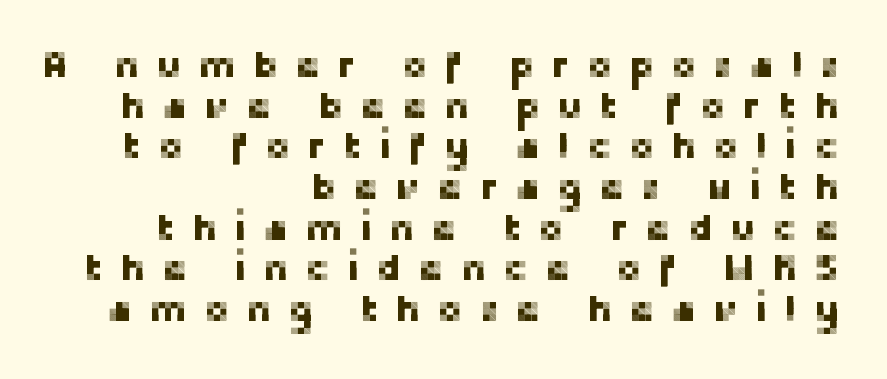
{"serif": "no", "italic": "no", "width": "normal", "stroke_contrast": "low", "x_height": "medium", "monospaced": "no", "underline": "no", "align": "right", "line_spacing": "tight", "line_spacing_ratio": 1.07, "letter_spacing": "wide", "letter_spacing_em": 0.44, "glyph_px": 38}
